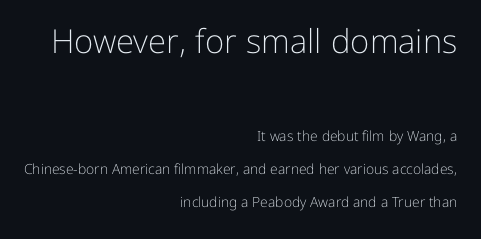
The image shows 33 px light sans-serif type, upright; set right-aligned, loose line spacing (2.36x), normal letter spacing, not underlined; the first (top) block is 2.36x larger; low stroke contrast and a medium x-height.
